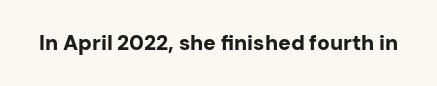
{"italic": "no", "bold": "yes", "underline": "no", "letter_spacing": "normal", "letter_spacing_em": 0.0, "glyph_px": 21}
